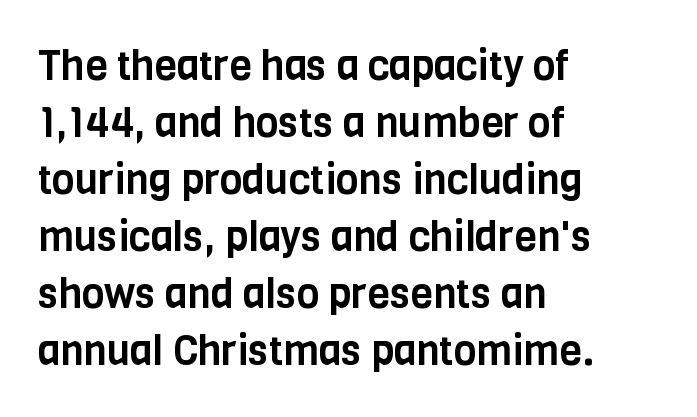
Q: Is the text italic (slanted)? A: No, it is upright.
Q: Is the typeface a serif or a sans-serif typeface? A: Sans-serif.
Q: Is the text underlined? A: No.
Q: How is the paragraph aligned? A: Left-aligned.
Q: Is the spacing between letters normal or unusually wide? A: Normal.
Q: Is the spacing between lines tight, normal or loose? A: Normal.
Q: Width (condensed, normal, or wide)? A: Condensed.
Q: Stroke contrast? A: Low.
Q: x-height? A: Large.
Q: Monospaced? A: No.
